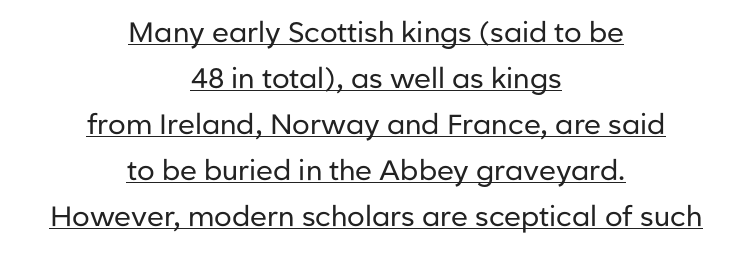
The image shows 28 px regular-weight sans-serif type, upright; set centered, normal line spacing (1.64x), normal letter spacing, underlined; low stroke contrast and a medium x-height.
